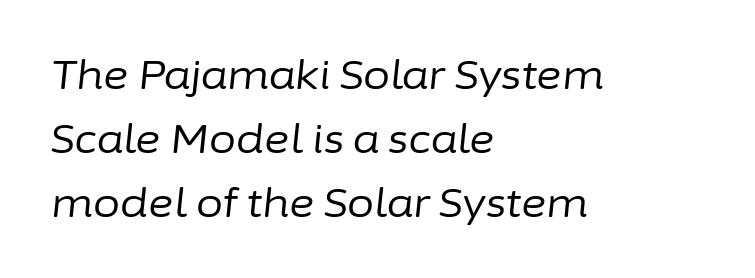
Regular leading. The passage shown has conventional tracking throughout. Stems and bowls with no extra thickness — not bold. In CSS terms this would be text-align: left. Looking at the ascenders, they clearly lean.
